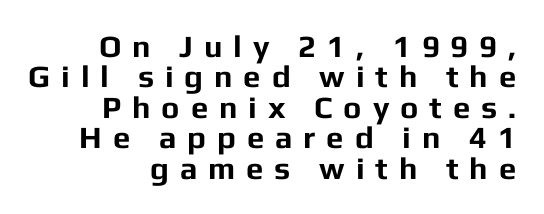
{"serif": "no", "italic": "no", "bold": "yes", "weight": "bold", "width": "normal", "stroke_contrast": "low", "x_height": "medium", "monospaced": "no", "underline": "no", "align": "right", "line_spacing": "tight", "line_spacing_ratio": 0.98, "letter_spacing": "wide", "letter_spacing_em": 0.35, "glyph_px": 31}
